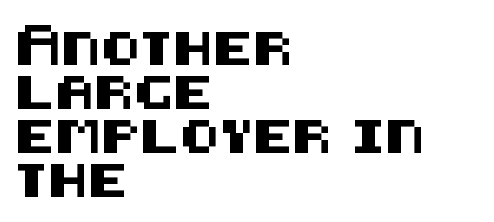
{"serif": "no", "italic": "no", "width": "normal", "stroke_contrast": "medium", "x_height": "large", "underline": "no", "align": "left", "line_spacing": "normal", "line_spacing_ratio": 1.33, "letter_spacing": "normal", "letter_spacing_em": 0.0, "glyph_px": 33}
